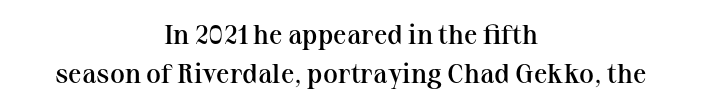
The lines sit at an ordinary, default distance from one another. The paragraph shown floats in the horizontal middle. The face used here is a semibold: visibly heavier than regular, lighter than bold. No italicization has been applied; the sample stays upright. There is no visible air inserted between adjacent glyphs.
